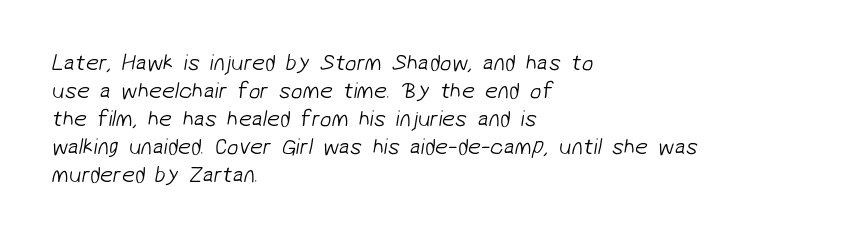
{"bold": "no", "underline": "no", "align": "left", "line_spacing_ratio": 1.22, "letter_spacing": "normal", "letter_spacing_em": 0.0, "glyph_px": 23}
